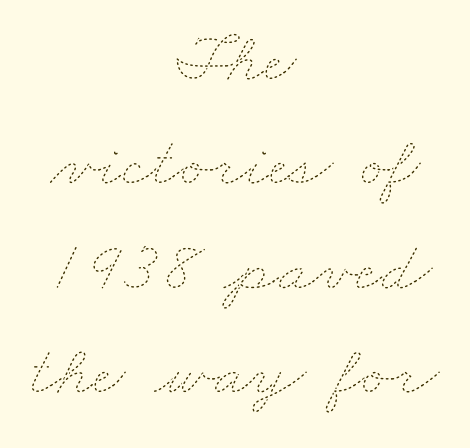
Q: Is the text bold? A: No.
Q: Is the text underlined? A: No.
Q: How is the paragraph aligned? A: Centered.
Q: Is the spacing between letters normal or unusually wide? A: Normal.
Q: Is the spacing between lines tight, normal or loose? A: Normal.
Q: Width (condensed, normal, or wide)? A: Wide.
Q: Stroke contrast? A: Low.
Q: x-height? A: Small.
Q: Monospaced? A: No.
